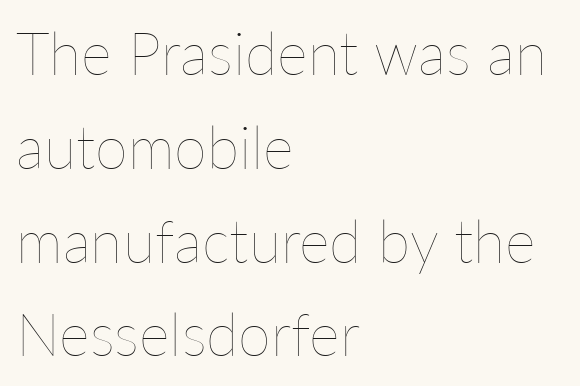
Q: Is the text bold? A: No.
Q: Is the text italic (slanted)? A: No, it is upright.
Q: Is the text underlined? A: No.
Q: How is the paragraph aligned? A: Left-aligned.
Q: Is the spacing between letters normal or unusually wide? A: Normal.
Q: Is the spacing between lines tight, normal or loose? A: Normal.
Q: Width (condensed, normal, or wide)? A: Normal.
Q: Stroke contrast? A: Low.
Q: x-height? A: Medium.
Q: Monospaced? A: No.
